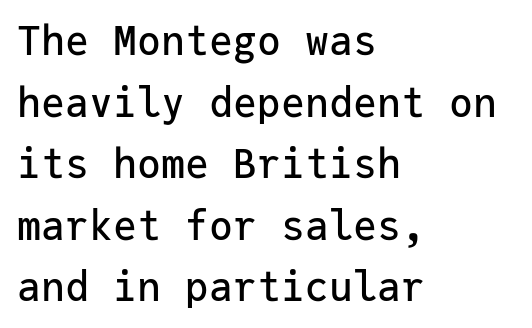
Q: Is the text italic (slanted)? A: No, it is upright.
Q: Is the typeface a serif or a sans-serif typeface? A: Sans-serif.
Q: Is the text underlined? A: No.
Q: How is the paragraph aligned? A: Left-aligned.
Q: Is the spacing between letters normal or unusually wide? A: Normal.
Q: Is the spacing between lines tight, normal or loose? A: Normal.
Q: Width (condensed, normal, or wide)? A: Normal.
Q: Stroke contrast? A: Low.
Q: x-height? A: Medium.
Q: Monospaced? A: Yes.
